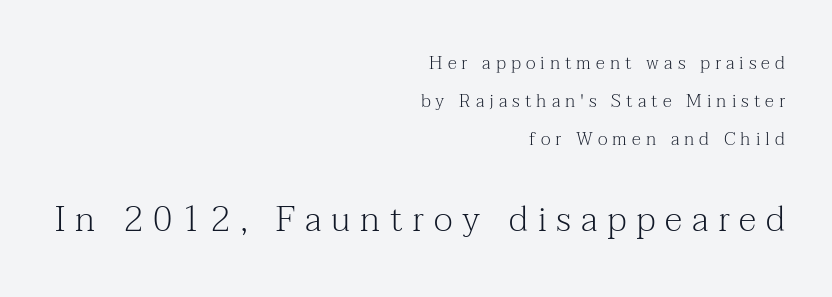
The foot of each line stays bare and open. Between these two stacked blocks, the lower one wins on size. Check where the strokes stop: tiny serifs finish them off. The passage shown is typed in a proportional face where columns would drift. Interline gaps are noticeably wide in this sample.
